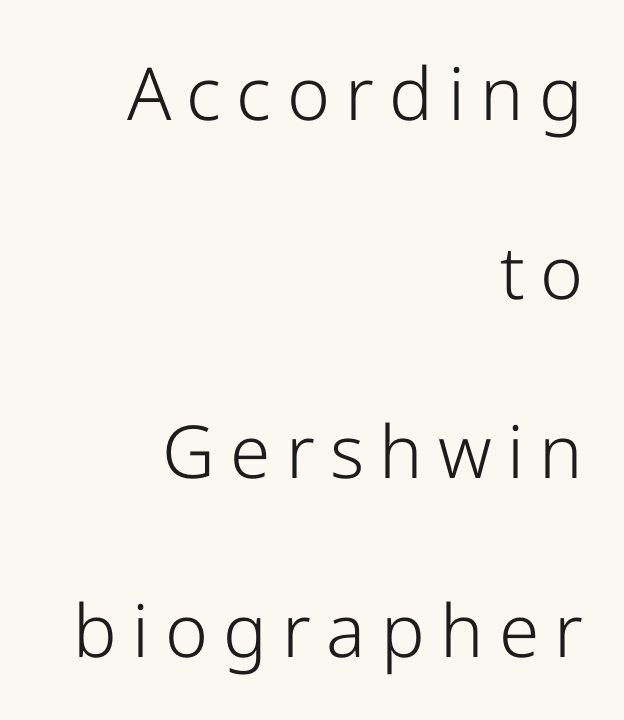
{"serif": "no", "italic": "no", "bold": "no", "weight": "light", "width": "normal", "stroke_contrast": "low", "x_height": "medium", "monospaced": "no", "underline": "no", "align": "right", "line_spacing": "loose", "line_spacing_ratio": 2.45, "letter_spacing": "wide", "letter_spacing_em": 0.21, "glyph_px": 73}
